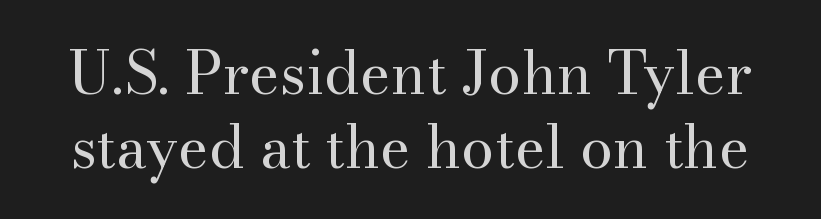
{"serif": "yes", "italic": "no", "bold": "no", "weight": "regular", "width": "normal", "stroke_contrast": "medium", "x_height": "small", "monospaced": "no", "underline": "no", "line_spacing": "normal", "line_spacing_ratio": 1.25, "letter_spacing": "normal", "letter_spacing_em": 0.0, "glyph_px": 59}
